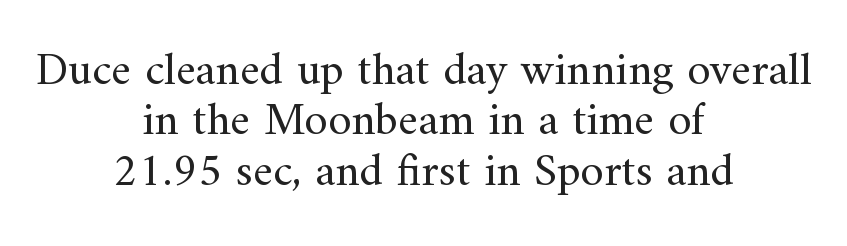
The image shows 47 px regular-weight serif type, upright; set centered, tight line spacing (1.07x), normal letter spacing, not underlined; medium stroke contrast and a small x-height.
